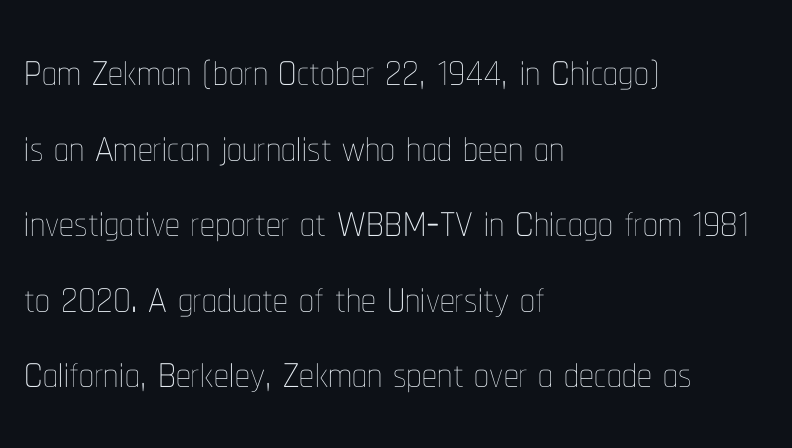
The image shows 59 px thin, condensed type, upright; set left-aligned, normal line spacing (1.28x), normal letter spacing, not underlined; low stroke contrast and a medium x-height.
